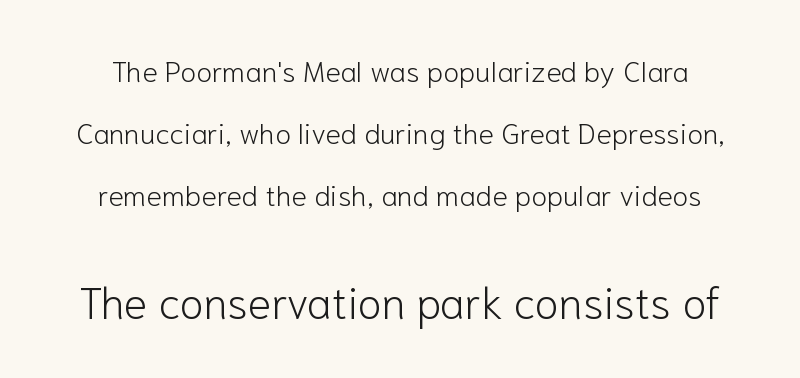
Q: Is the text bold? A: No.
Q: Is the text italic (slanted)? A: No, it is upright.
Q: Is the typeface a serif or a sans-serif typeface? A: Sans-serif.
Q: Is the text underlined? A: No.
Q: Is the spacing between letters normal or unusually wide? A: Normal.
Q: Is the spacing between lines tight, normal or loose? A: Loose.
Q: Which block of text is set in a larger size, the first (top) or the second (bottom)? A: The second (bottom) one.
Q: Width (condensed, normal, or wide)? A: Normal.
Q: Stroke contrast? A: Low.
Q: x-height? A: Medium.
Q: Monospaced? A: No.
